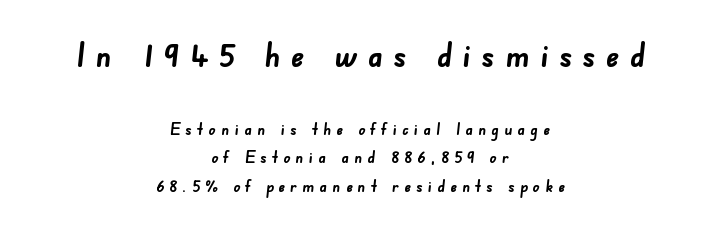
Classification — sans serif. These lines carry a lot of weight — the face is fully bold. The paragraph has two soft edges and a firm central axis. The passage shown begins with its larger block and ends with its smaller one. This rendering widens character spacing well past its baseline value.
